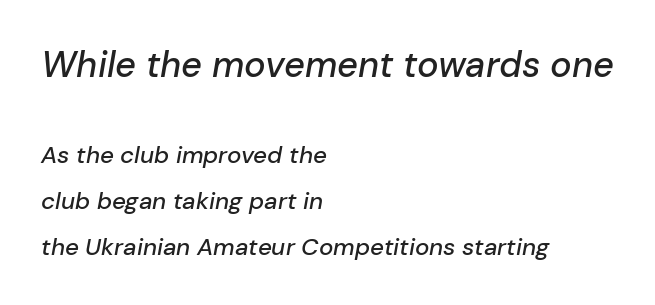
{"italic": "yes", "lean": "right", "slant_degrees": 10, "width": "normal", "stroke_contrast": "low", "x_height": "medium", "monospaced": "no", "underline": "no", "align": "left", "line_spacing": "loose", "line_spacing_ratio": 1.92, "letter_spacing": "normal", "letter_spacing_em": 0.0, "larger_block": "first", "size_ratio": 1.5, "glyph_px": 36}
